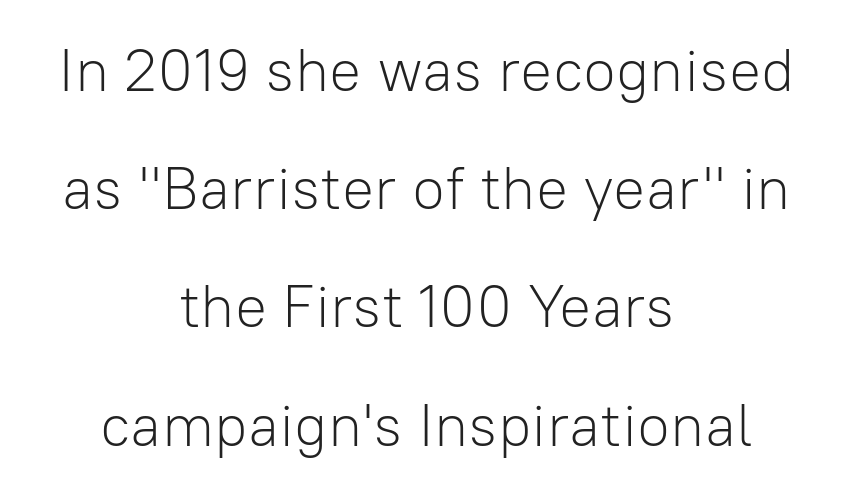
Q: Is the text bold? A: No.
Q: Is the text italic (slanted)? A: No, it is upright.
Q: Is the typeface a serif or a sans-serif typeface? A: Sans-serif.
Q: Is the text underlined? A: No.
Q: How is the paragraph aligned? A: Centered.
Q: Is the spacing between letters normal or unusually wide? A: Normal.
Q: Is the spacing between lines tight, normal or loose? A: Loose.
Q: Width (condensed, normal, or wide)? A: Normal.
Q: Stroke contrast? A: Low.
Q: x-height? A: Medium.
Q: Monospaced? A: No.
